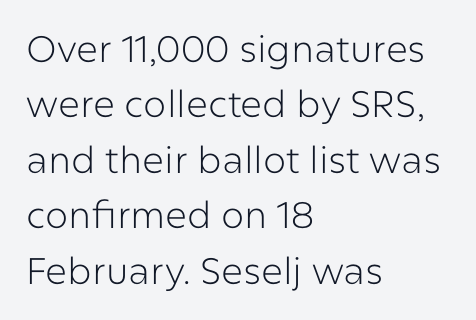
The image shows 37 px light sans-serif type, upright; set left-aligned, normal line spacing (1.5x), normal letter spacing, not underlined; low stroke contrast and a medium x-height.
